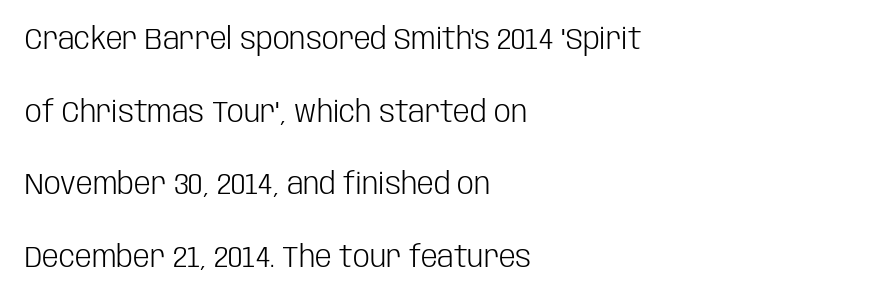
Line spacing here is loose. The horizontal fit of the characters is conventional and even. The characters display no serif detailing; their extremities are plain. Is the type heavy? It reads as light-to-regular instead. Characters remain perfectly vertical along every line.
